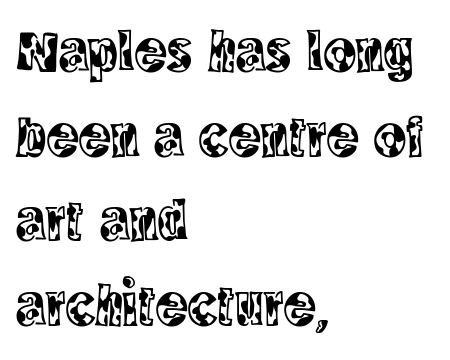
A typesetter would call this proportional, since set widths differ per character. The gap between lines stays unmarked. When letters stand straight like this, we call the style roman or upright. Spacing between characters is what you'd get straight out of the box.
